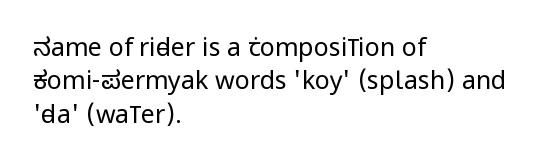
Notice how the stems are strictly vertical — no italics here. Clear beneath every line of the passage. Compared with typical paragraphs, the rows here are spaced about the same. The letters look calm and open, with moderate or lighter stems. Spacing between characters is what you'd get straight out of the box.
